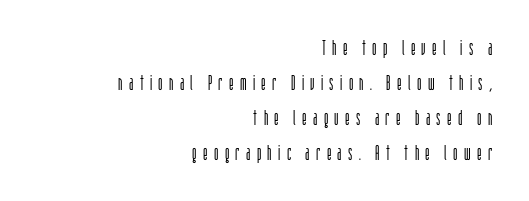
Q: Is the text bold? A: No.
Q: Is the text italic (slanted)? A: No, it is upright.
Q: Is the text underlined? A: No.
Q: How is the paragraph aligned? A: Right-aligned.
Q: Is the spacing between letters normal or unusually wide? A: Unusually wide.
Q: Is the spacing between lines tight, normal or loose? A: Normal.
